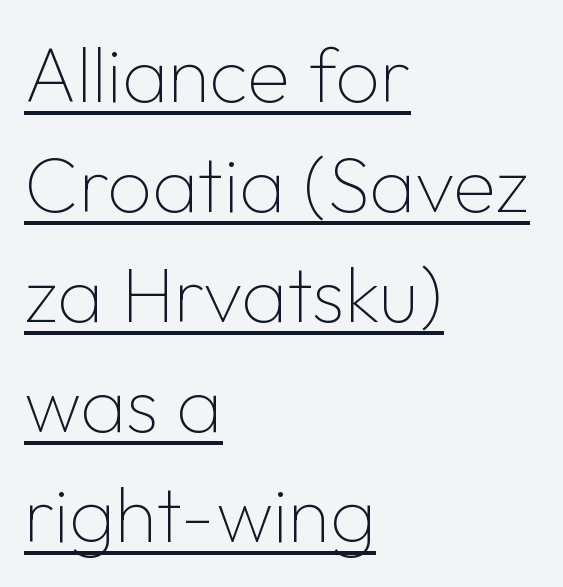
Q: Is the text bold? A: No.
Q: Is the text italic (slanted)? A: No, it is upright.
Q: Is the typeface a serif or a sans-serif typeface? A: Sans-serif.
Q: Is the text underlined? A: Yes.
Q: How is the paragraph aligned? A: Left-aligned.
Q: Is the spacing between letters normal or unusually wide? A: Normal.
Q: Is the spacing between lines tight, normal or loose? A: Normal.
Q: Width (condensed, normal, or wide)? A: Normal.
Q: Stroke contrast? A: Low.
Q: x-height? A: Medium.
Q: Monospaced? A: No.
